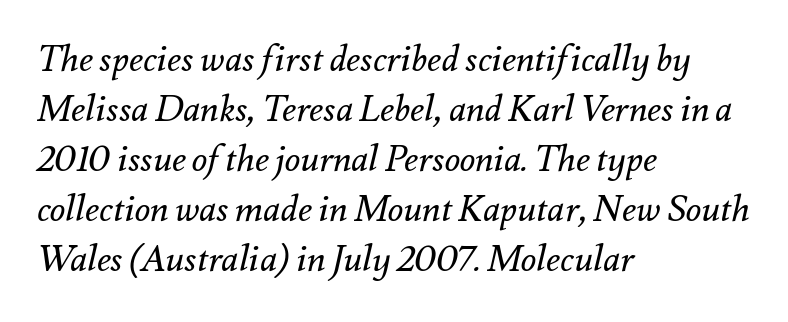
Q: Is the text bold? A: No.
Q: Is the text italic (slanted)? A: Yes, it leans right by about 12 degrees.
Q: Is the text underlined? A: No.
Q: How is the paragraph aligned? A: Left-aligned.
Q: Is the spacing between letters normal or unusually wide? A: Normal.
Q: Is the spacing between lines tight, normal or loose? A: Normal.
Q: Width (condensed, normal, or wide)? A: Normal.
Q: Stroke contrast? A: Medium.
Q: x-height? A: Small.
Q: Monospaced? A: No.
